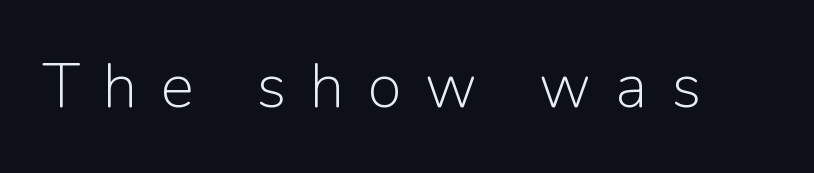
{"serif": "no", "italic": "no", "bold": "no", "weight": "light", "width": "normal", "stroke_contrast": "low", "x_height": "medium", "monospaced": "no", "underline": "no", "letter_spacing": "wide", "letter_spacing_em": 0.37, "glyph_px": 63}
